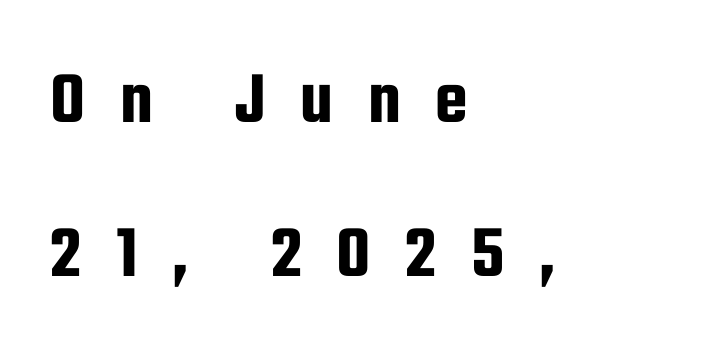
Q: Is the text italic (slanted)? A: No, it is upright.
Q: Is the typeface a serif or a sans-serif typeface? A: Sans-serif.
Q: Is the text underlined? A: No.
Q: How is the paragraph aligned? A: Left-aligned.
Q: Is the spacing between letters normal or unusually wide? A: Unusually wide.
Q: Is the spacing between lines tight, normal or loose? A: Loose.
Q: Width (condensed, normal, or wide)? A: Condensed.
Q: Stroke contrast? A: Low.
Q: x-height? A: Medium.
Q: Monospaced? A: No.
